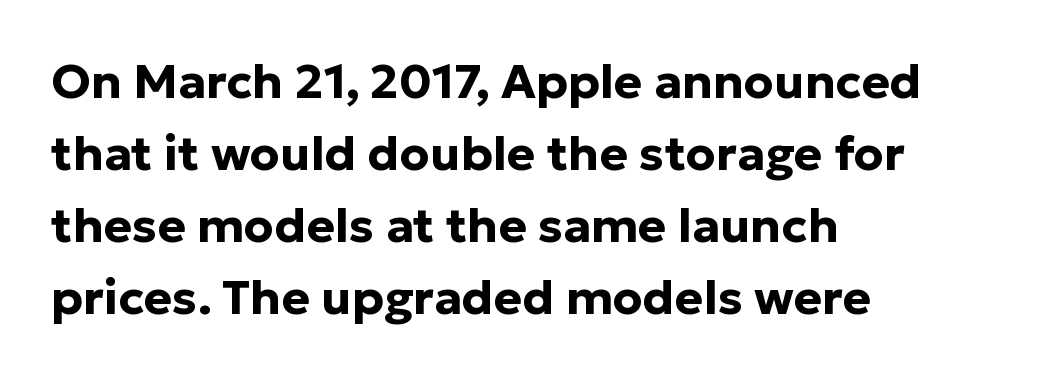
Q: Is the text bold? A: Yes.
Q: Is the text italic (slanted)? A: No, it is upright.
Q: Is the typeface a serif or a sans-serif typeface? A: Sans-serif.
Q: Is the text underlined? A: No.
Q: How is the paragraph aligned? A: Left-aligned.
Q: Is the spacing between letters normal or unusually wide? A: Normal.
Q: Is the spacing between lines tight, normal or loose? A: Normal.
Q: Width (condensed, normal, or wide)? A: Normal.
Q: Stroke contrast? A: Low.
Q: x-height? A: Medium.
Q: Monospaced? A: No.
